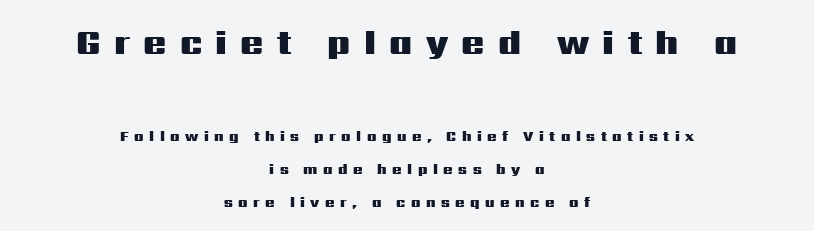
The image shows 34 px heavy, wide sans-serif type, upright; set centered, loose line spacing (2.37x), unusually wide letter spacing (+0.39 em), not underlined; the first (top) block is 2.43x larger; medium stroke contrast and a medium x-height.
